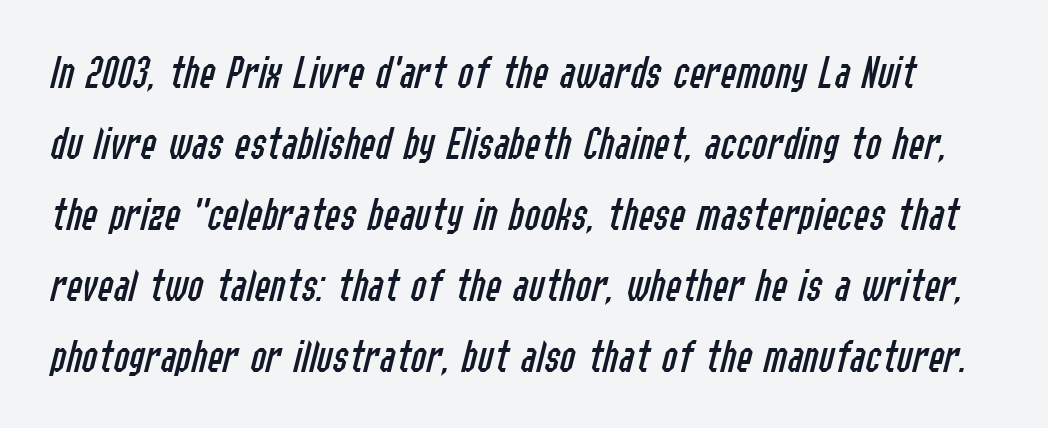
Q: Is the text bold? A: No.
Q: Is the text italic (slanted)? A: Yes, it leans right by about 14 degrees.
Q: Is the text underlined? A: No.
Q: Is the spacing between letters normal or unusually wide? A: Normal.
Q: Is the spacing between lines tight, normal or loose? A: Normal.
Q: Width (condensed, normal, or wide)? A: Condensed.
Q: Stroke contrast? A: Low.
Q: x-height? A: Medium.
Q: Monospaced? A: No.
